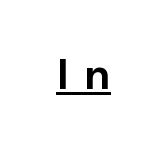
The image shows 42 px bold sans-serif type, upright; set unusually wide letter spacing (+0.39 em), underlined; low stroke contrast and a medium x-height.
